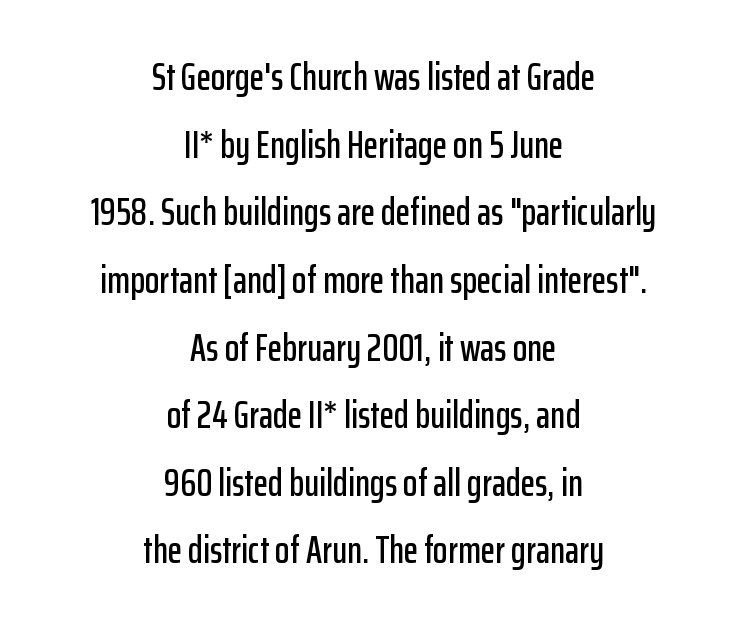
The image shows 38 px condensed sans-serif type, upright; set centered, line spacing 1.78x, normal letter spacing, not underlined; low stroke contrast and a medium x-height.
